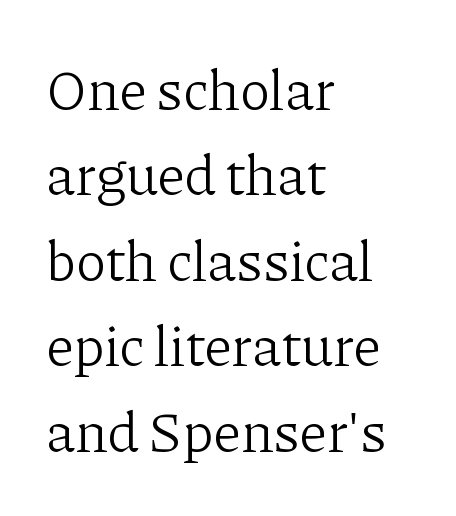
Q: Is the text bold? A: No.
Q: Is the text italic (slanted)? A: No, it is upright.
Q: Is the typeface a serif or a sans-serif typeface? A: Serif.
Q: Is the text underlined? A: No.
Q: How is the paragraph aligned? A: Left-aligned.
Q: Is the spacing between letters normal or unusually wide? A: Normal.
Q: Is the spacing between lines tight, normal or loose? A: Normal.
Q: Width (condensed, normal, or wide)? A: Normal.
Q: Stroke contrast? A: Low.
Q: x-height? A: Medium.
Q: Monospaced? A: No.
